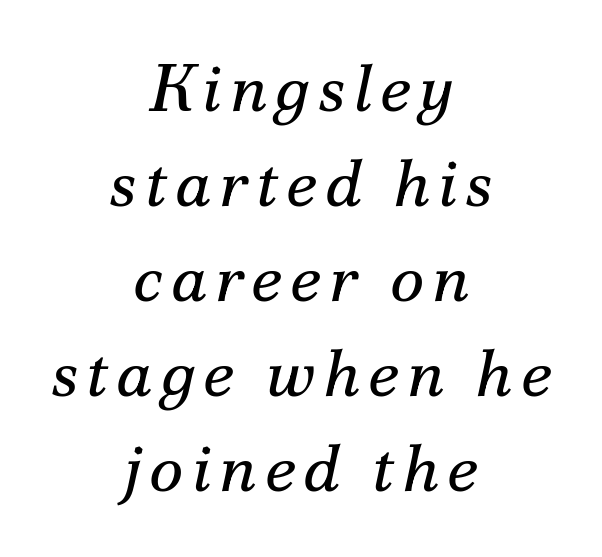
The image shows 66 px regular-weight serif type, italic (leaning right); set centered, normal line spacing (1.44x), not underlined; medium stroke contrast and a small x-height.
